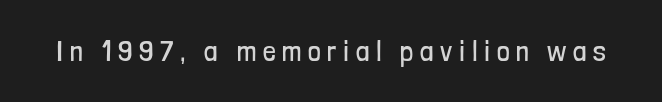
The rendering inserts visible extra space after every character. Each row of text sits above clean, open space. On a weight scale, this lands at 450 or below. A sans-serif font was chosen for this passage.
